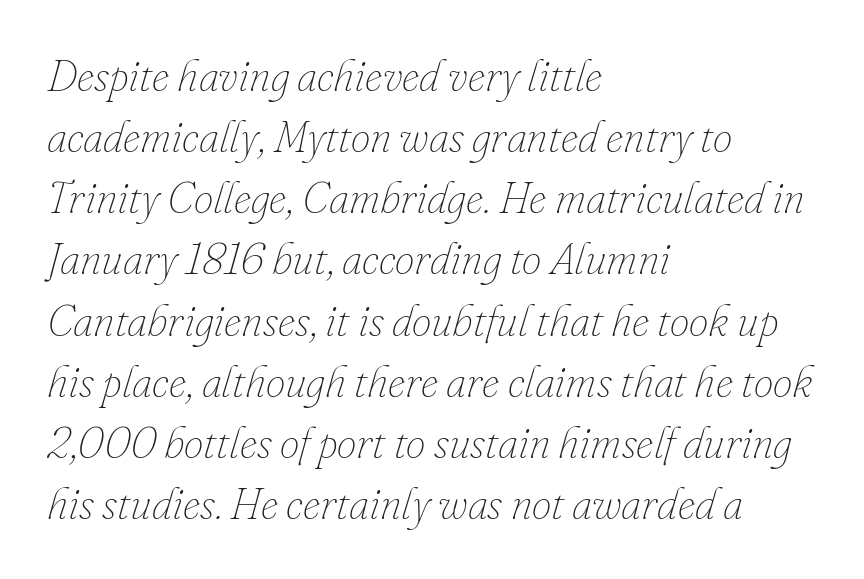
Descender tails drop into unmarked territory. Notice how descenders clear the ascenders below comfortably — that's standard leading. Notice how the passage keeps a crisp vertical edge on the left only. Does the lettering tilt? It does — this is italic. A typesetter would call this zero additional tracking. Nothing heavy about these letters — not bold at all.
